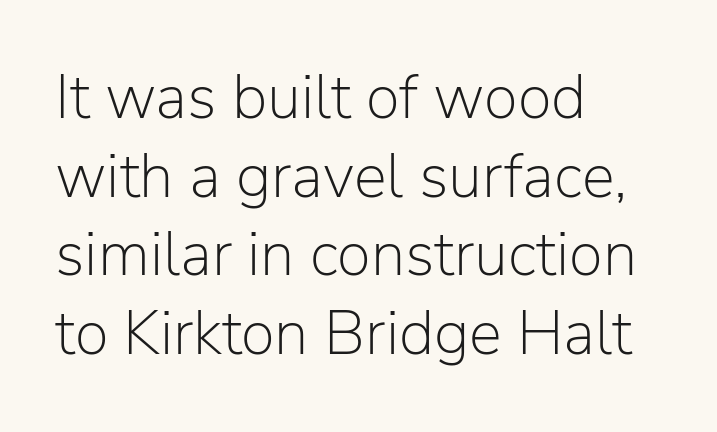
Q: Is the text bold? A: No.
Q: Is the text italic (slanted)? A: No, it is upright.
Q: Is the typeface a serif or a sans-serif typeface? A: Sans-serif.
Q: Is the text underlined? A: No.
Q: How is the paragraph aligned? A: Left-aligned.
Q: Is the spacing between letters normal or unusually wide? A: Normal.
Q: Is the spacing between lines tight, normal or loose? A: Normal.
Q: Width (condensed, normal, or wide)? A: Normal.
Q: Stroke contrast? A: Low.
Q: x-height? A: Medium.
Q: Monospaced? A: No.
